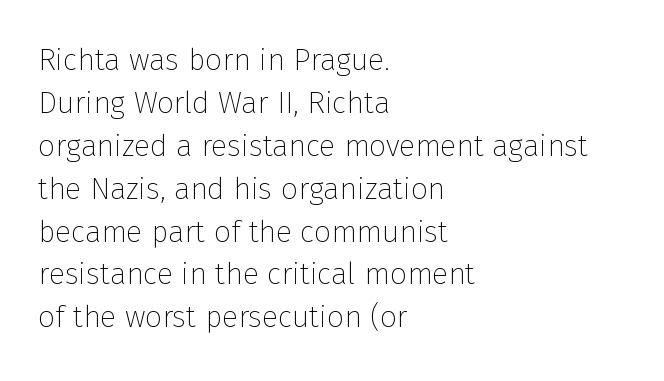
Whoever set this chose a conventional vertical rhythm. The letters stand upright; this is a roman face. These lines are set flush left with a ragged right edge. Are there feet on the stems? There aren't — it's a sans. A light-to-regular cut is what we see here. Looks like regular typesetting: each glyph gets only the width it needs.
